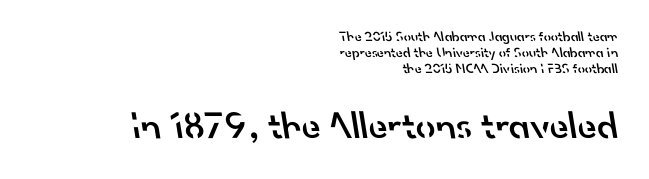
Q: Is the text bold? A: Semi-bold.
Q: Is the typeface a serif or a sans-serif typeface? A: Sans-serif.
Q: Is the text underlined? A: No.
Q: How is the paragraph aligned? A: Right-aligned.
Q: Is the spacing between letters normal or unusually wide? A: Normal.
Q: Is the spacing between lines tight, normal or loose? A: Tight.
Q: Which block of text is set in a larger size, the first (top) or the second (bottom)? A: The second (bottom) one.
Q: Width (condensed, normal, or wide)? A: Normal.
Q: Stroke contrast? A: Low.
Q: x-height? A: Small.
Q: Monospaced? A: No.
